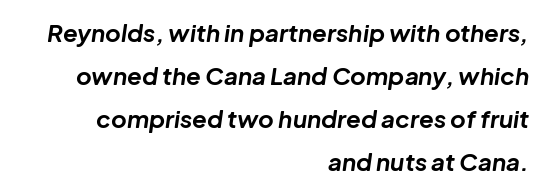
{"italic": "yes", "lean": "right", "slant_degrees": 8, "bold": "yes", "underline": "no", "align": "right", "line_spacing_ratio": 1.79, "letter_spacing": "normal", "letter_spacing_em": 0.0, "glyph_px": 24}
